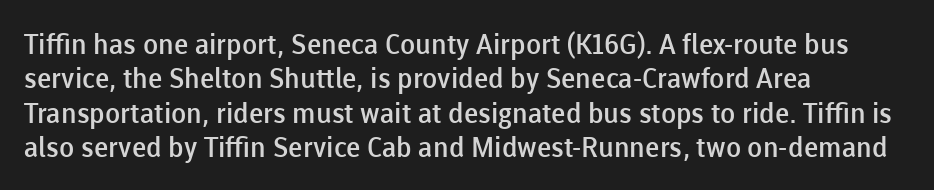
{"serif": "no", "italic": "no", "bold": "semi", "weight": "semibold", "width": "normal", "stroke_contrast": "low", "x_height": "medium", "monospaced": "no", "underline": "no", "align": "left", "line_spacing_ratio": 1.23, "letter_spacing": "normal", "letter_spacing_em": 0.0, "glyph_px": 28}
